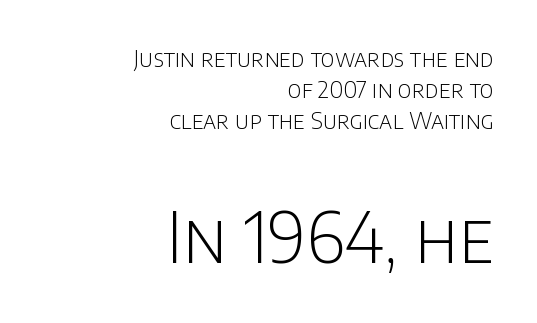
The baseline area is clear. This rendering uses right alignment, leaving the left contour irregular. Inter-character spacing is left at the font's built-in metrics. Note the varied advance widths — an 'i' is clearly narrower than an 'm'. If you drew a line through each stem, it would be perfectly vertical. Interline gaps are of average width in this sample.
